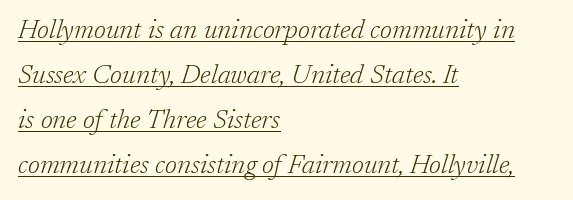
The image shows 27 px text type, italic (leaning right); set left-aligned, normal line spacing (1.67x), normal letter spacing, underlined.
